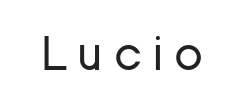
The image shows 47 px regular-weight sans-serif type, upright; set unusually wide letter spacing (+0.24 em), not underlined; low stroke contrast and a medium x-height.
